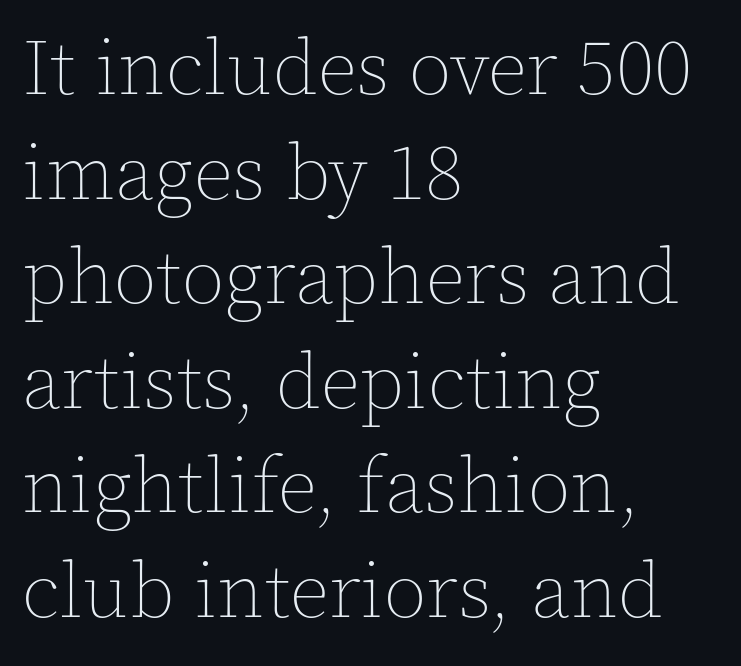
Q: Is the text bold? A: No.
Q: Is the text italic (slanted)? A: No, it is upright.
Q: Is the text underlined? A: No.
Q: How is the paragraph aligned? A: Left-aligned.
Q: Is the spacing between letters normal or unusually wide? A: Normal.
Q: Is the spacing between lines tight, normal or loose? A: Normal.
Q: Width (condensed, normal, or wide)? A: Normal.
Q: x-height? A: Medium.
Q: Monospaced? A: No.
